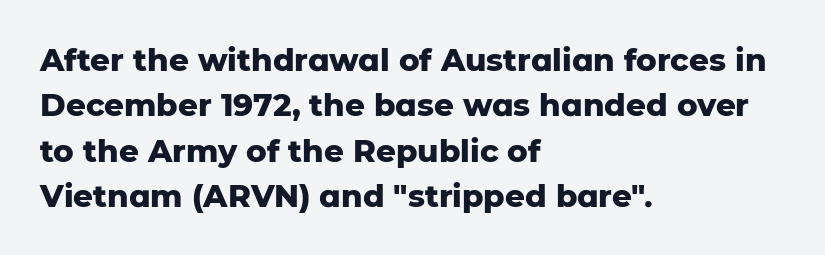
{"serif": "no", "italic": "no", "bold": "yes", "weight": "heavy", "width": "normal", "stroke_contrast": "low", "x_height": "medium", "monospaced": "no", "underline": "no", "align": "left", "line_spacing": "normal", "line_spacing_ratio": 1.46, "letter_spacing": "normal", "letter_spacing_em": 0.0, "glyph_px": 31}
